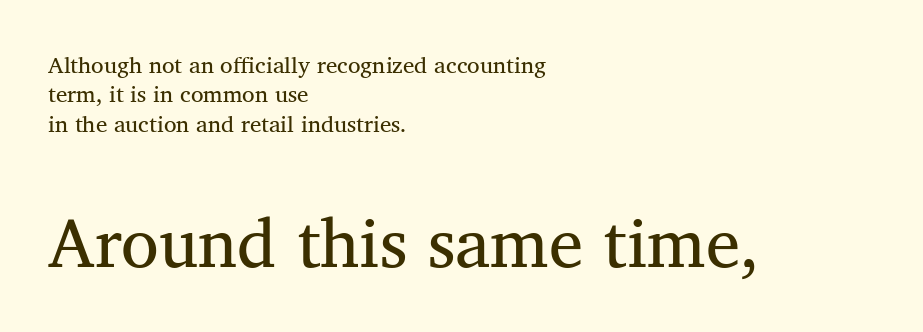
{"serif": "yes", "italic": "no", "bold": "no", "weight": "regular", "width": "normal", "stroke_contrast": "medium", "x_height": "medium", "monospaced": "no", "underline": "no", "align": "left", "line_spacing": "normal", "line_spacing_ratio": 1.28, "letter_spacing": "normal", "letter_spacing_em": 0.0, "larger_block": "second", "size_ratio": 3.0, "glyph_px": 69}
